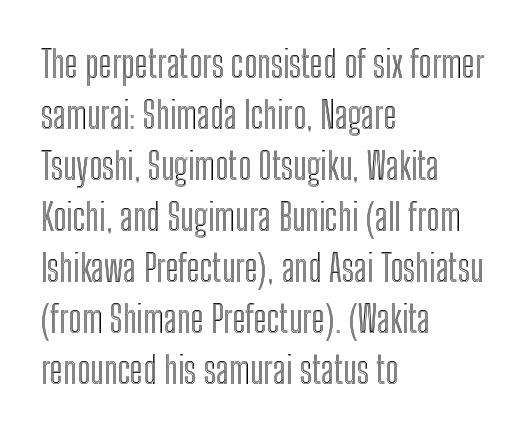
Q: Is the text italic (slanted)? A: No, it is upright.
Q: Is the text underlined? A: No.
Q: How is the paragraph aligned? A: Left-aligned.
Q: Is the spacing between letters normal or unusually wide? A: Normal.
Q: Is the spacing between lines tight, normal or loose? A: Normal.
Q: Width (condensed, normal, or wide)? A: Condensed.
Q: x-height? A: Medium.
Q: Monospaced? A: No.
